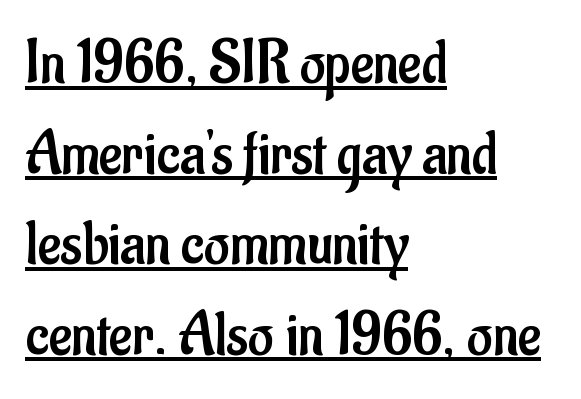
The image shows 62 px regular-weight, condensed sans-serif type, upright; set left-aligned, normal line spacing (1.46x), normal letter spacing, underlined; low stroke contrast and a small x-height.
